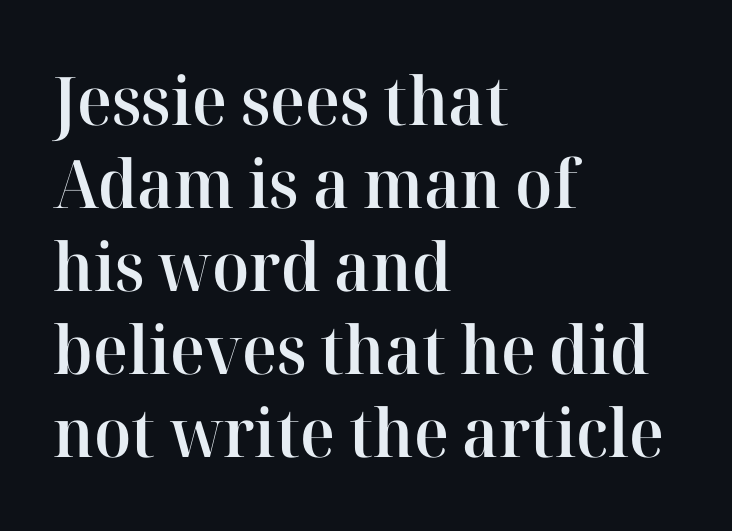
Q: Is the text bold? A: Semi-bold.
Q: Is the text italic (slanted)? A: No, it is upright.
Q: Is the typeface a serif or a sans-serif typeface? A: Serif.
Q: Is the text underlined? A: No.
Q: How is the paragraph aligned? A: Left-aligned.
Q: Is the spacing between letters normal or unusually wide? A: Normal.
Q: Width (condensed, normal, or wide)? A: Normal.
Q: Stroke contrast? A: High.
Q: x-height? A: Medium.
Q: Monospaced? A: No.
